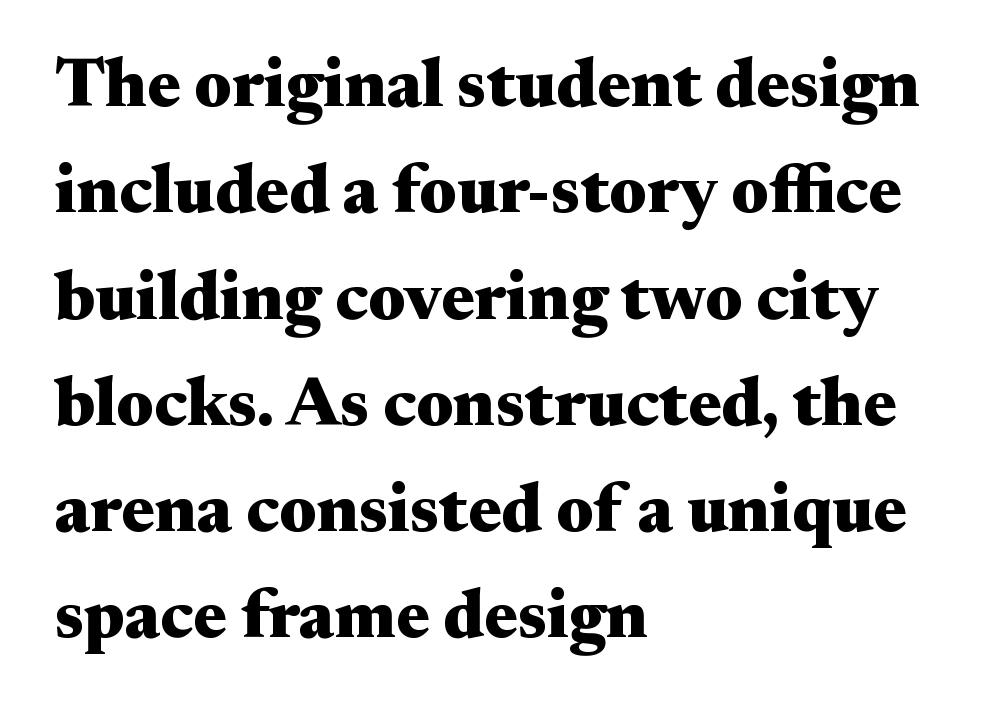
{"serif": "yes", "italic": "no", "bold": "yes", "weight": "heavy", "width": "wide", "stroke_contrast": "medium", "x_height": "small", "monospaced": "no", "underline": "no", "align": "left", "line_spacing": "normal", "line_spacing_ratio": 1.54, "letter_spacing": "normal", "letter_spacing_em": 0.0, "glyph_px": 69}
